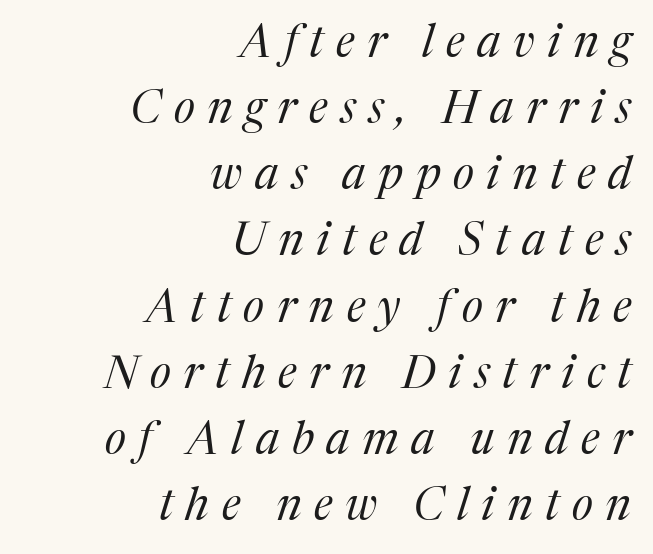
Q: Is the text bold? A: No.
Q: Is the text italic (slanted)? A: Yes, it leans right by about 17 degrees.
Q: Is the typeface a serif or a sans-serif typeface? A: Serif.
Q: Is the text underlined? A: No.
Q: How is the paragraph aligned? A: Right-aligned.
Q: Is the spacing between letters normal or unusually wide? A: Unusually wide.
Q: Is the spacing between lines tight, normal or loose? A: Normal.
Q: Width (condensed, normal, or wide)? A: Normal.
Q: Stroke contrast? A: Medium.
Q: x-height? A: Medium.
Q: Monospaced? A: No.
